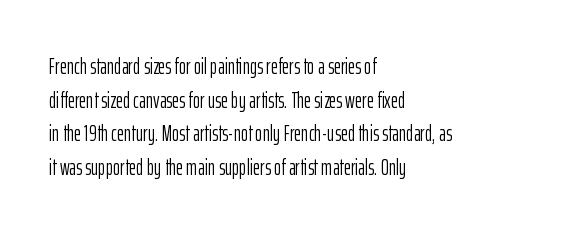
Unbolded letterforms with no extra heft. The letterforms sit shoulder to shoulder at normal distance. Line spacing here is normal. Glance below the letters and you will spot only blank space. Visually the block forms a straight wall on the left and a jagged coastline on the right.
